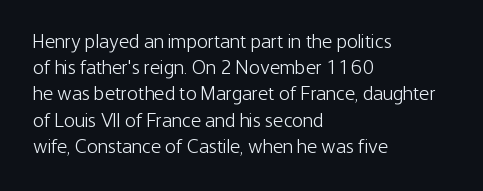
{"italic": "no", "bold": "no", "underline": "no", "align": "left", "line_spacing": "normal", "line_spacing_ratio": 1.31, "letter_spacing": "normal", "letter_spacing_em": 0.0, "glyph_px": 20}
